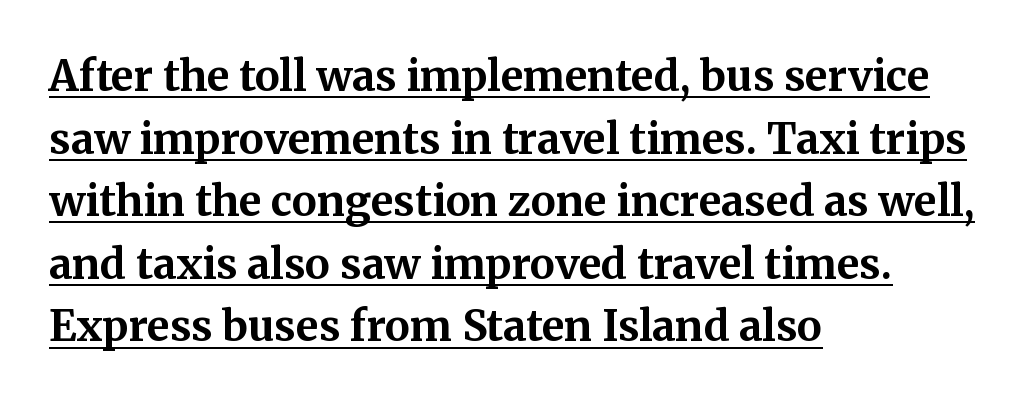
Q: Is the text bold? A: Yes.
Q: Is the text italic (slanted)? A: No, it is upright.
Q: Is the typeface a serif or a sans-serif typeface? A: Serif.
Q: Is the text underlined? A: Yes.
Q: How is the paragraph aligned? A: Left-aligned.
Q: Is the spacing between letters normal or unusually wide? A: Normal.
Q: Is the spacing between lines tight, normal or loose? A: Normal.
Q: Width (condensed, normal, or wide)? A: Normal.
Q: Stroke contrast? A: Medium.
Q: x-height? A: Medium.
Q: Monospaced? A: No.
